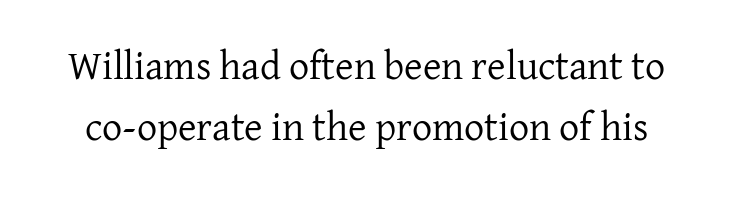
{"serif": "yes", "italic": "no", "bold": "no", "weight": "regular", "width": "normal", "stroke_contrast": "low", "x_height": "medium", "monospaced": "no", "underline": "no", "line_spacing": "normal", "line_spacing_ratio": 1.52, "letter_spacing": "normal", "letter_spacing_em": 0.0, "glyph_px": 40}
